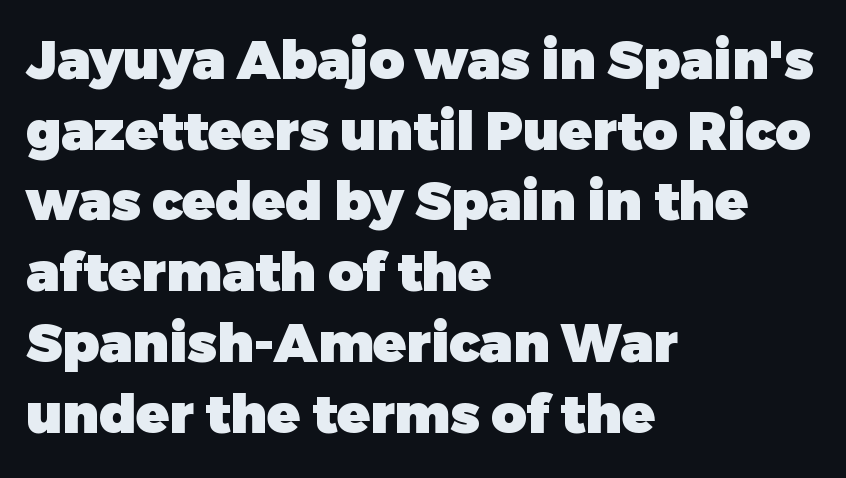
Look at the stroke-to-counter ratio: heavy, a bold. This sample uses a sans-serif face. Posture: straight, roman, zero tilt. Where is the straight margin? On the left. Leading matches the norm, producing a regular column. The foot of each line stays bare and open.
